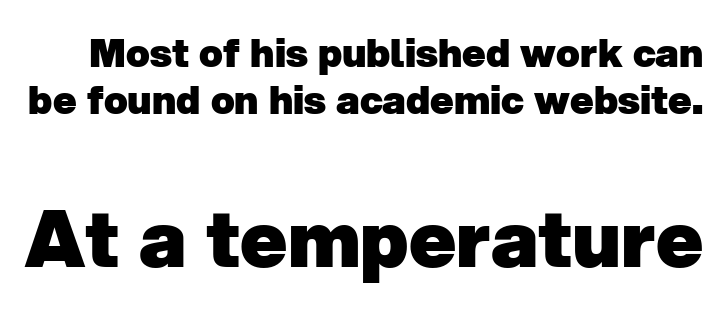
{"serif": "no", "bold": "yes", "weight": "heavy", "width": "normal", "stroke_contrast": "low", "x_height": "medium", "monospaced": "no", "underline": "no", "line_spacing_ratio": 1.21, "letter_spacing": "normal", "letter_spacing_em": 0.0, "larger_block": "second", "size_ratio": 2.0, "glyph_px": 78}
